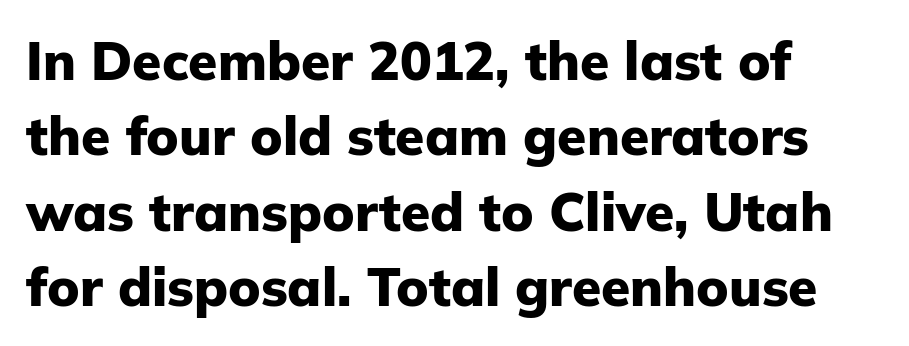
The image shows 53 px heavy sans-serif type, upright; set left-aligned, normal line spacing (1.42x), normal letter spacing, not underlined; low stroke contrast and a medium x-height.
